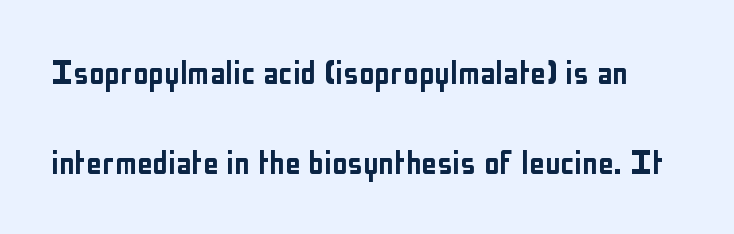
Q: Is the text italic (slanted)? A: No, it is upright.
Q: Is the typeface a serif or a sans-serif typeface? A: Sans-serif.
Q: Is the text underlined? A: No.
Q: Is the spacing between letters normal or unusually wide? A: Normal.
Q: Is the spacing between lines tight, normal or loose? A: Loose.
Q: Width (condensed, normal, or wide)? A: Condensed.
Q: Stroke contrast? A: Low.
Q: x-height? A: Medium.
Q: Monospaced? A: No.
